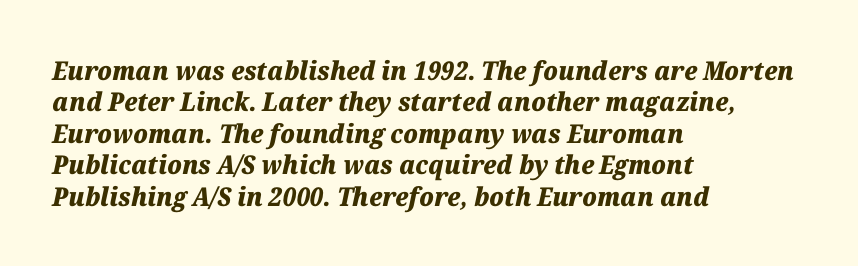
The image shows 26 px bold type, italic (leaning right); set left-aligned, line spacing 1.21x, normal letter spacing, not underlined.
